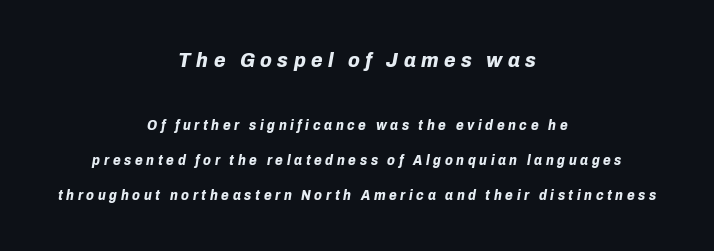
No word sits above an underline. Display-style spreading of the glyphs; the letterfit is very open. Heavy, bold letterforms. Compared with a flush-left layout, this one balances lines on the center instead.
